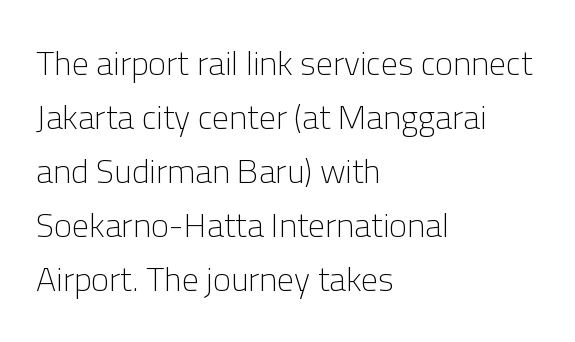
The image shows 34 px light sans-serif type, upright; set left-aligned, normal line spacing (1.59x), normal letter spacing, not underlined; low stroke contrast and a medium x-height.
